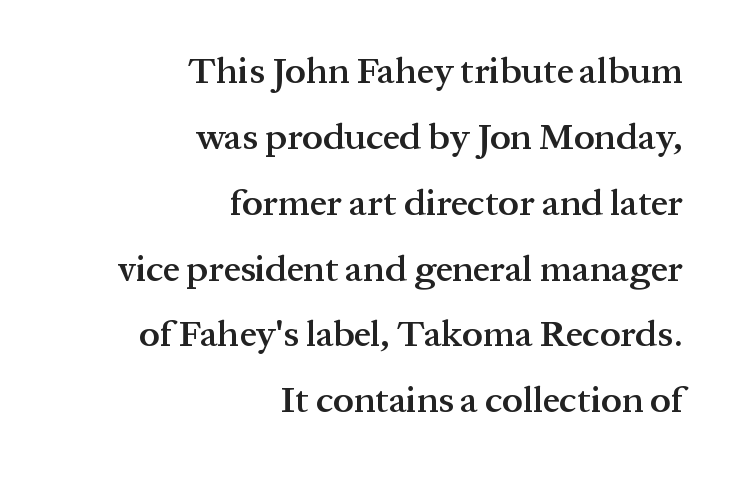
Q: Is the text bold? A: Semi-bold.
Q: Is the text italic (slanted)? A: No, it is upright.
Q: Is the typeface a serif or a sans-serif typeface? A: Serif.
Q: Is the text underlined? A: No.
Q: How is the paragraph aligned? A: Right-aligned.
Q: Is the spacing between letters normal or unusually wide? A: Normal.
Q: Width (condensed, normal, or wide)? A: Normal.
Q: Stroke contrast? A: Medium.
Q: x-height? A: Medium.
Q: Monospaced? A: No.
